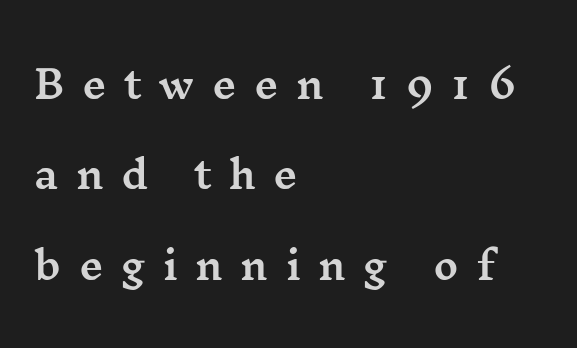
{"serif": "yes", "italic": "no", "width": "wide", "stroke_contrast": "medium", "x_height": "medium", "monospaced": "no", "underline": "no", "align": "left", "line_spacing": "loose", "line_spacing_ratio": 2.38, "letter_spacing": "wide", "letter_spacing_em": 0.46, "glyph_px": 38}
